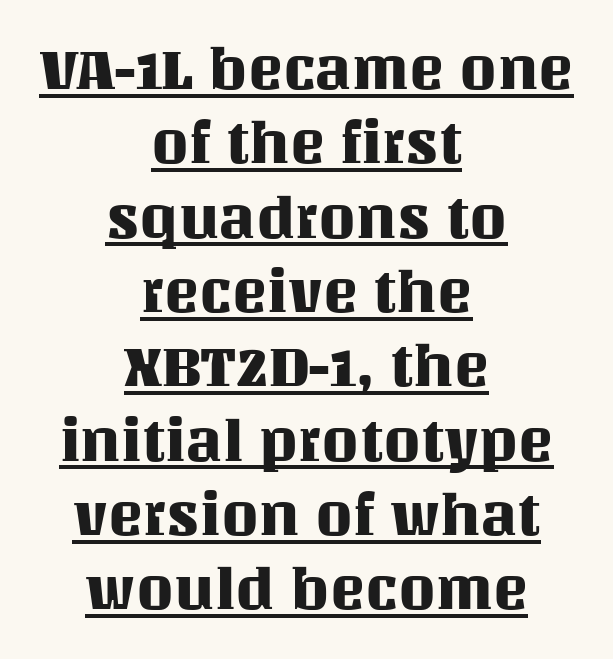
The gaps between neighbouring characters are ordinary and unremarkable. The rows are spaced the way most documents space them. No italicization has been applied; the sample stays upright. The rendering uses the underline text-decoration.
